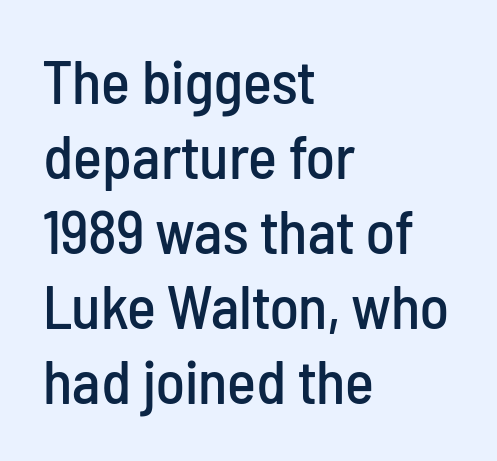
All the whitespace from short lines collects on the right. The typeface chosen for these lines omits serifs. The rendering keeps characters at their native spacing. The passage shown is not underscored anywhere.
